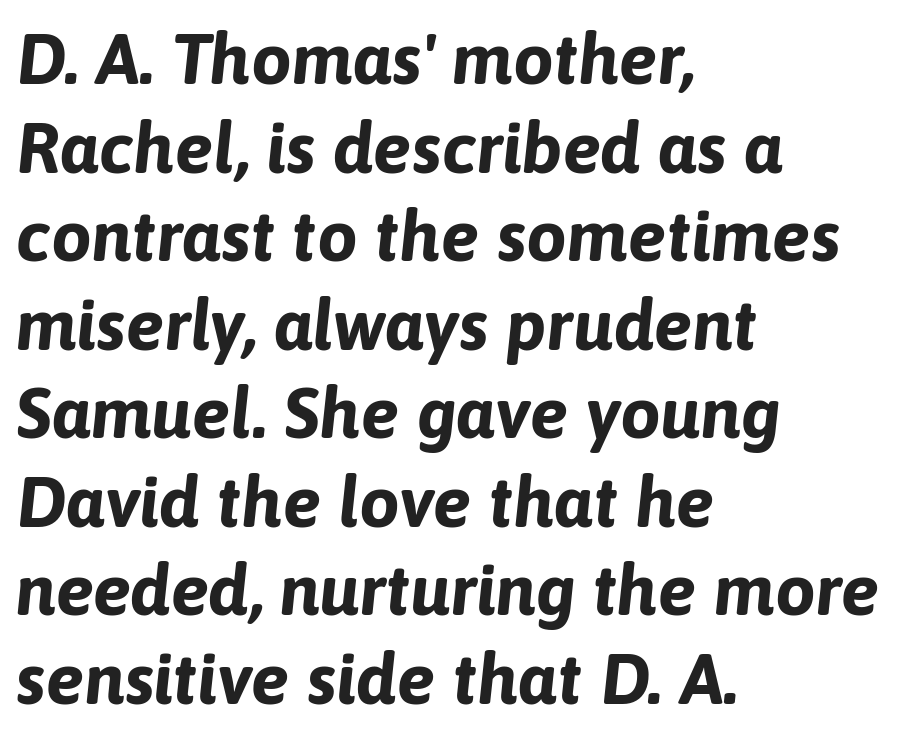
The image shows 72 px bold type, italic (leaning right); set left-aligned, line spacing 1.23x, normal letter spacing, not underlined; low stroke contrast and a medium x-height.
